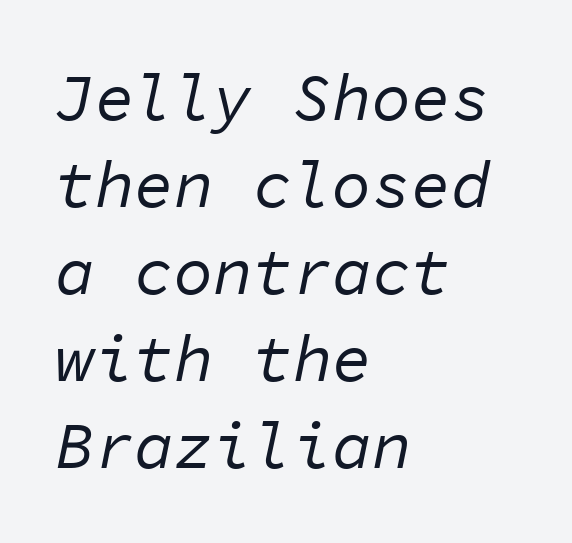
Q: Is the text bold? A: No.
Q: Is the text italic (slanted)? A: Yes, it leans right by about 11 degrees.
Q: Is the text underlined? A: No.
Q: How is the paragraph aligned? A: Left-aligned.
Q: Is the spacing between letters normal or unusually wide? A: Normal.
Q: Is the spacing between lines tight, normal or loose? A: Normal.
Q: Width (condensed, normal, or wide)? A: Normal.
Q: Stroke contrast? A: Low.
Q: x-height? A: Medium.
Q: Monospaced? A: Yes.
